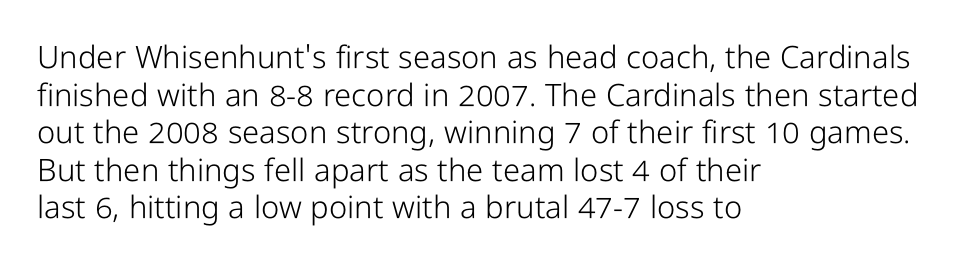
Serifs: no, the terminals of the letterforms are clean. Spacing between characters is what you'd get straight out of the box. Stems and bowls with no extra thickness — not bold. The face used here is proportionally spaced, like ordinary book or web type. The font's upright variant was chosen for this text.
